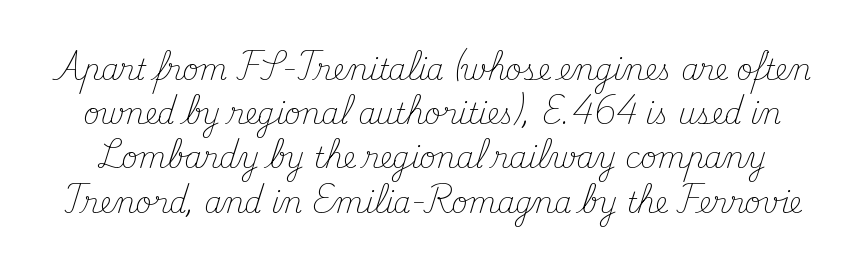
The image shows 28 px light serif type; set normal line spacing (1.58x), normal letter spacing, not underlined; medium stroke contrast and a small x-height.
